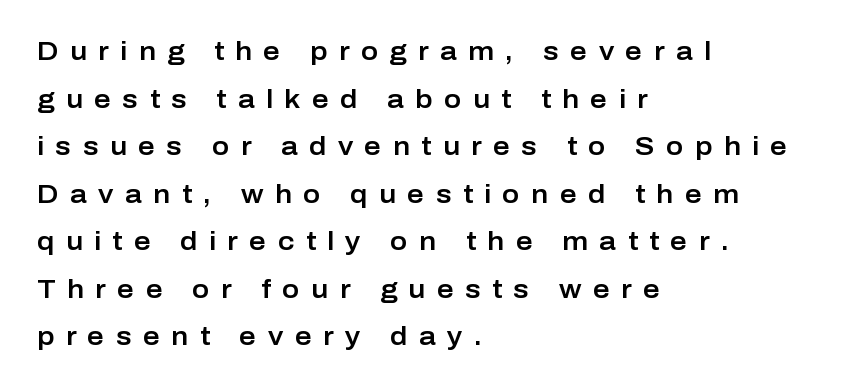
Caption: expanded tracking, letters set apart. The type sits square on the baseline with zero lean. Check the space under the baseline: it is left empty. In CSS terms this would be text-align: left.
